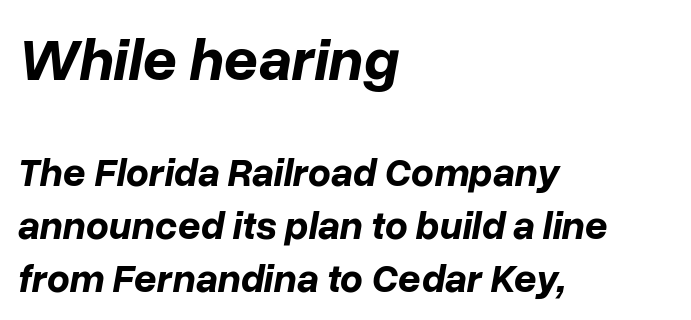
Q: Is the text bold? A: Yes.
Q: Is the text italic (slanted)? A: Yes, it leans right by about 10 degrees.
Q: Is the text underlined? A: No.
Q: How is the paragraph aligned? A: Left-aligned.
Q: Is the spacing between letters normal or unusually wide? A: Normal.
Q: Is the spacing between lines tight, normal or loose? A: Normal.
Q: Which block of text is set in a larger size, the first (top) or the second (bottom)? A: The first (top) one.
Q: Width (condensed, normal, or wide)? A: Normal.
Q: Stroke contrast? A: Low.
Q: x-height? A: Medium.
Q: Monospaced? A: No.
